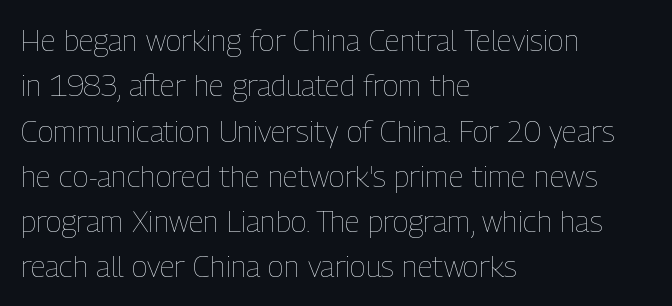
Q: Is the text bold? A: No.
Q: Is the text italic (slanted)? A: No, it is upright.
Q: Is the text underlined? A: No.
Q: How is the paragraph aligned? A: Left-aligned.
Q: Is the spacing between letters normal or unusually wide? A: Normal.
Q: Is the spacing between lines tight, normal or loose? A: Normal.
Q: Width (condensed, normal, or wide)? A: Condensed.
Q: Stroke contrast? A: Low.
Q: x-height? A: Medium.
Q: Monospaced? A: No.
